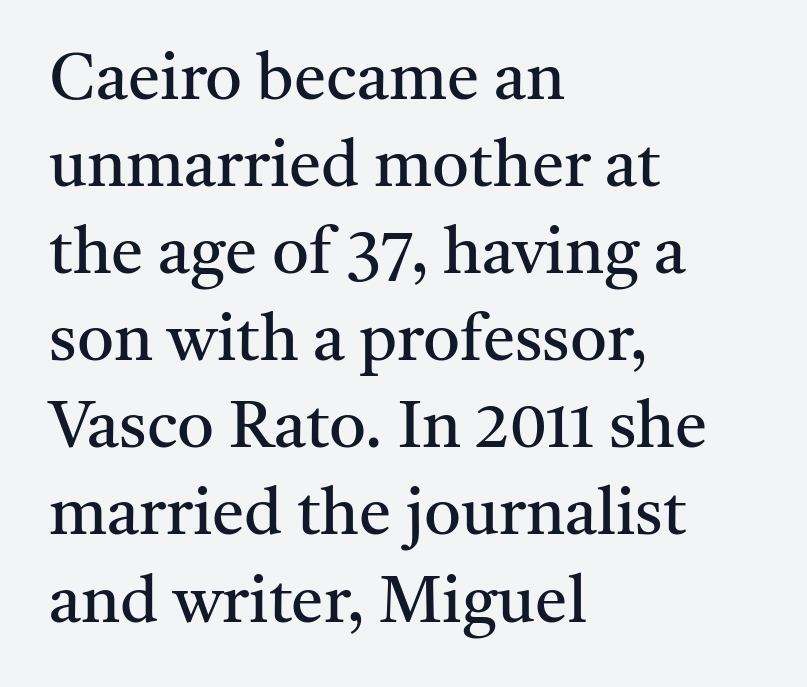
Q: Is the text bold? A: No.
Q: Is the text italic (slanted)? A: No, it is upright.
Q: Is the typeface a serif or a sans-serif typeface? A: Serif.
Q: Is the text underlined? A: No.
Q: How is the paragraph aligned? A: Left-aligned.
Q: Is the spacing between letters normal or unusually wide? A: Normal.
Q: Is the spacing between lines tight, normal or loose? A: Normal.
Q: Width (condensed, normal, or wide)? A: Normal.
Q: Stroke contrast? A: Medium.
Q: x-height? A: Medium.
Q: Monospaced? A: No.
